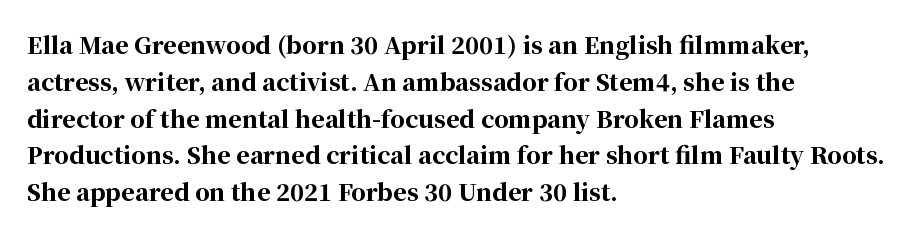
The image shows 23 px bold type, upright; set left-aligned, normal line spacing (1.6x), normal letter spacing, not underlined.
